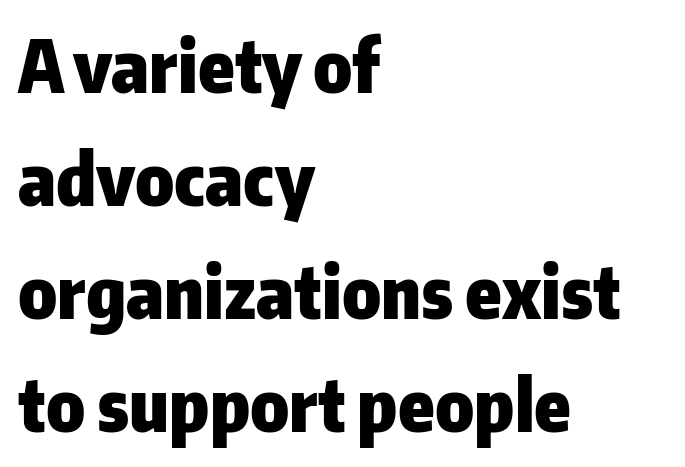
{"serif": "no", "italic": "no", "bold": "yes", "weight": "heavy", "width": "normal", "stroke_contrast": "low", "x_height": "medium", "monospaced": "no", "underline": "no", "align": "left", "line_spacing": "normal", "line_spacing_ratio": 1.57, "letter_spacing": "normal", "letter_spacing_em": 0.0, "glyph_px": 72}
